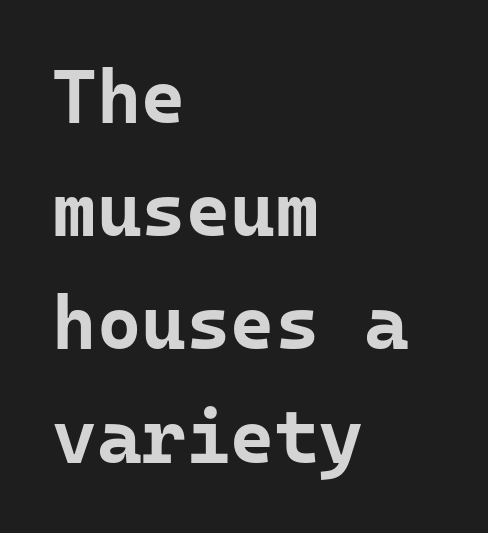
Q: Is the text bold? A: Yes.
Q: Is the text italic (slanted)? A: No, it is upright.
Q: Is the typeface a serif or a sans-serif typeface? A: Sans-serif.
Q: Is the text underlined? A: No.
Q: How is the paragraph aligned? A: Left-aligned.
Q: Is the spacing between letters normal or unusually wide? A: Normal.
Q: Is the spacing between lines tight, normal or loose? A: Normal.
Q: Width (condensed, normal, or wide)? A: Normal.
Q: Stroke contrast? A: Low.
Q: x-height? A: Medium.
